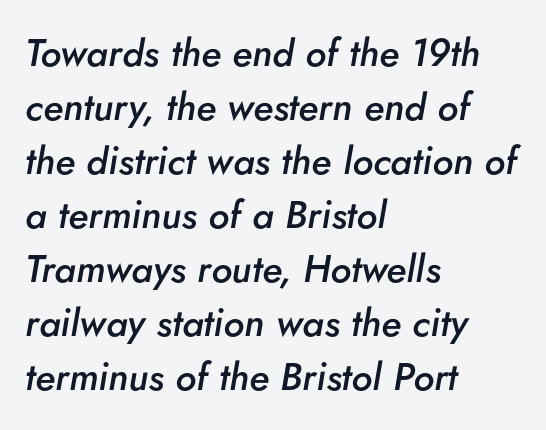
{"italic": "yes", "lean": "right", "slant_degrees": 5, "bold": "semi", "weight": "semibold", "width": "normal", "stroke_contrast": "low", "x_height": "small", "monospaced": "no", "underline": "no", "align": "left", "line_spacing": "normal", "line_spacing_ratio": 1.42, "letter_spacing": "normal", "letter_spacing_em": 0.0, "glyph_px": 38}
